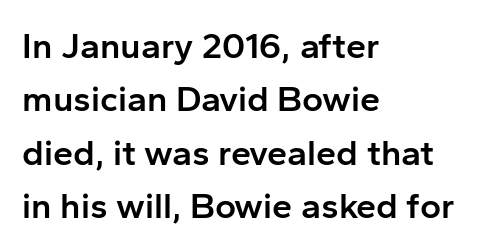
The image shows 36 px semibold sans-serif type, upright; set left-aligned, normal line spacing (1.48x), normal letter spacing, not underlined; low stroke contrast and a medium x-height.
